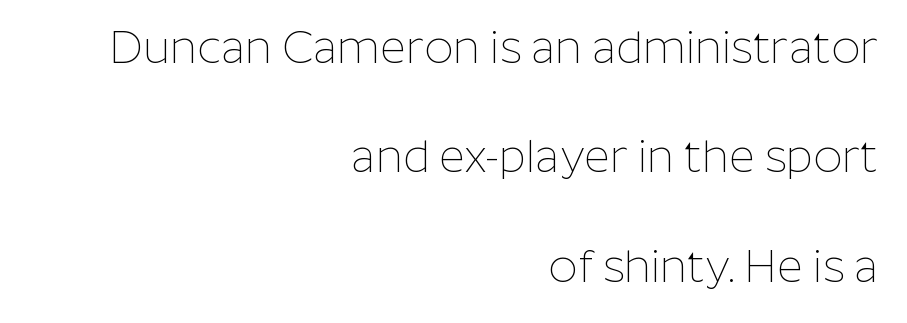
{"serif": "no", "italic": "no", "bold": "no", "weight": "thin", "width": "normal", "stroke_contrast": "low", "x_height": "medium", "monospaced": "no", "underline": "no", "align": "right", "line_spacing": "loose", "line_spacing_ratio": 2.43, "letter_spacing": "normal", "letter_spacing_em": 0.0, "glyph_px": 45}
